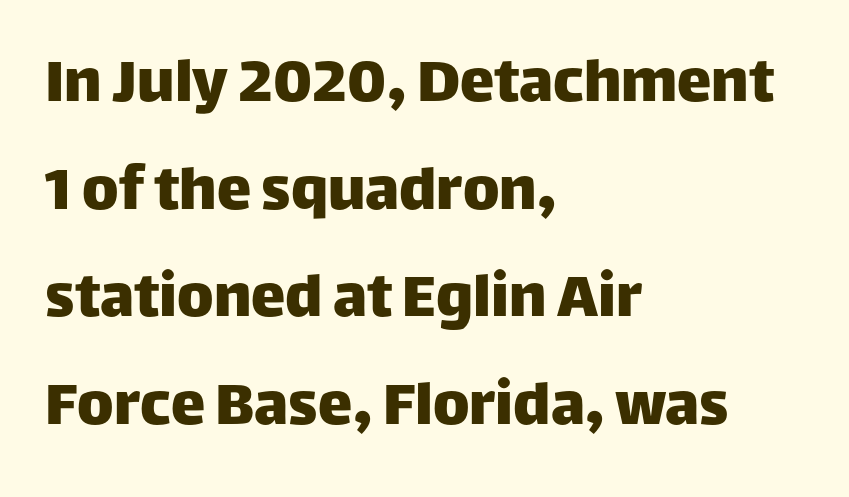
{"serif": "no", "italic": "no", "width": "normal", "stroke_contrast": "low", "x_height": "large", "monospaced": "no", "underline": "no", "align": "left", "line_spacing": "normal", "line_spacing_ratio": 1.56, "letter_spacing": "normal", "letter_spacing_em": 0.0, "glyph_px": 69}
